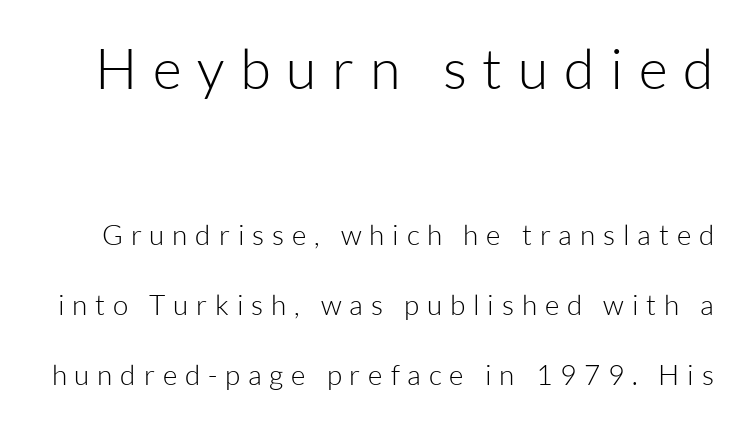
Q: Is the text bold? A: No.
Q: Is the text italic (slanted)? A: No, it is upright.
Q: Is the typeface a serif or a sans-serif typeface? A: Sans-serif.
Q: Is the text underlined? A: No.
Q: Is the spacing between letters normal or unusually wide? A: Unusually wide.
Q: Is the spacing between lines tight, normal or loose? A: Loose.
Q: Which block of text is set in a larger size, the first (top) or the second (bottom)? A: The first (top) one.
Q: Width (condensed, normal, or wide)? A: Normal.
Q: Stroke contrast? A: Low.
Q: x-height? A: Medium.
Q: Monospaced? A: No.
